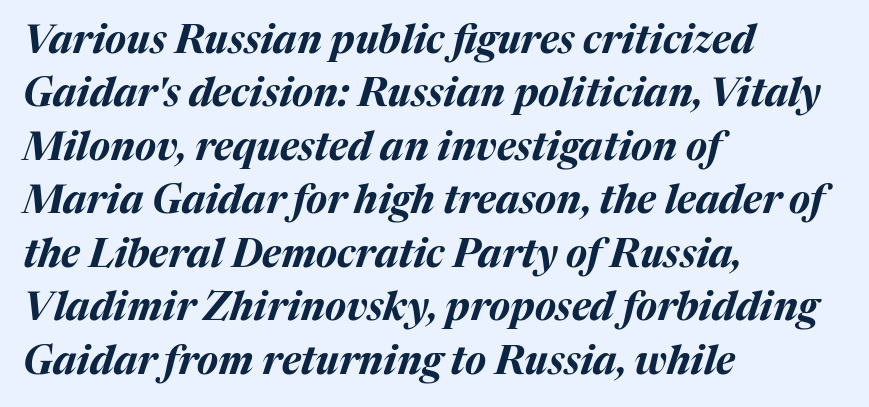
Q: Is the text bold? A: Yes.
Q: Is the text italic (slanted)? A: Yes, it leans right by about 17 degrees.
Q: Is the text underlined? A: No.
Q: How is the paragraph aligned? A: Left-aligned.
Q: Is the spacing between letters normal or unusually wide? A: Normal.
Q: Is the spacing between lines tight, normal or loose? A: Normal.
Q: Width (condensed, normal, or wide)? A: Normal.
Q: Stroke contrast? A: Medium.
Q: x-height? A: Medium.
Q: Monospaced? A: No.
